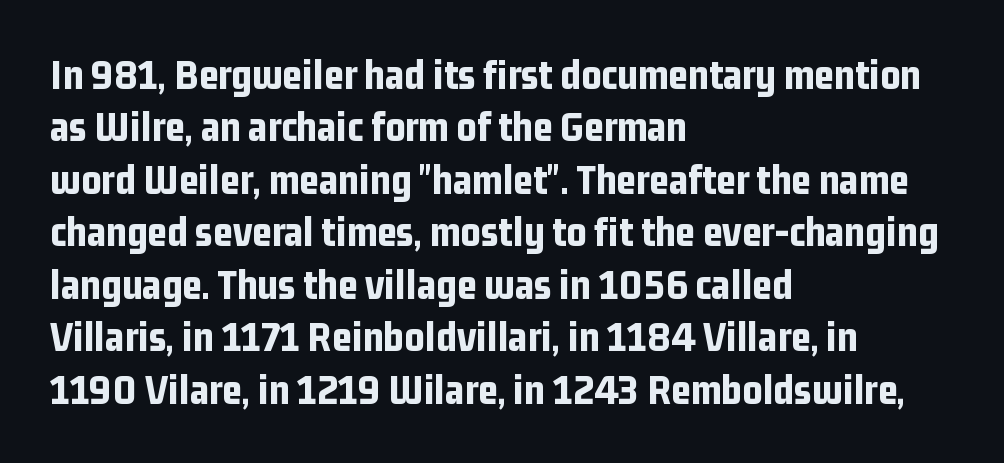
This sample has the flowing, uneven cadence of proportional lettering. The font family rendered here belongs to the sans-serif group. Chunky letters — that's bold for sure. Words appear dense and cohesive because spacing is normal. When letters stand straight like this, we call the style roman or upright.
